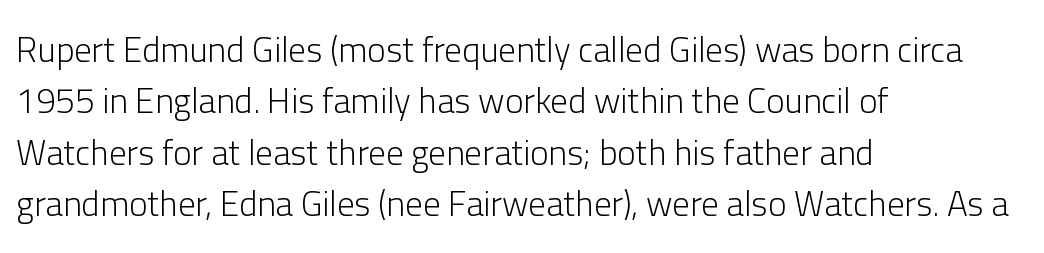
{"serif": "no", "italic": "no", "bold": "no", "weight": "light", "width": "normal", "stroke_contrast": "low", "x_height": "medium", "monospaced": "no", "underline": "no", "align": "left", "line_spacing": "normal", "line_spacing_ratio": 1.47, "letter_spacing": "normal", "letter_spacing_em": 0.0, "glyph_px": 35}
